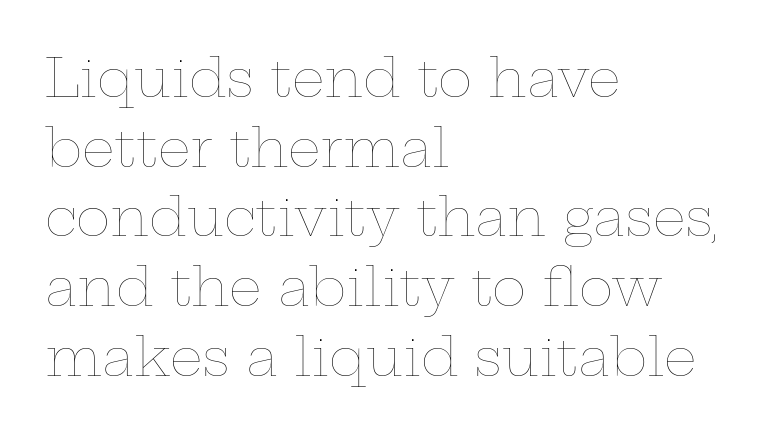
The image shows 52 px thin, wide type, upright; set left-aligned, normal line spacing (1.34x), normal letter spacing, not underlined; low stroke contrast and a medium x-height.
